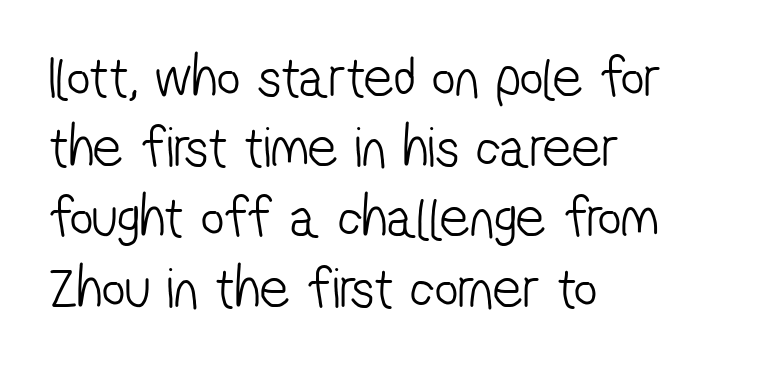
Q: Is the text bold? A: No.
Q: Is the typeface a serif or a sans-serif typeface? A: Sans-serif.
Q: Is the text underlined? A: No.
Q: How is the paragraph aligned? A: Left-aligned.
Q: Is the spacing between letters normal or unusually wide? A: Normal.
Q: Width (condensed, normal, or wide)? A: Condensed.
Q: Stroke contrast? A: Low.
Q: x-height? A: Medium.
Q: Monospaced? A: No.
